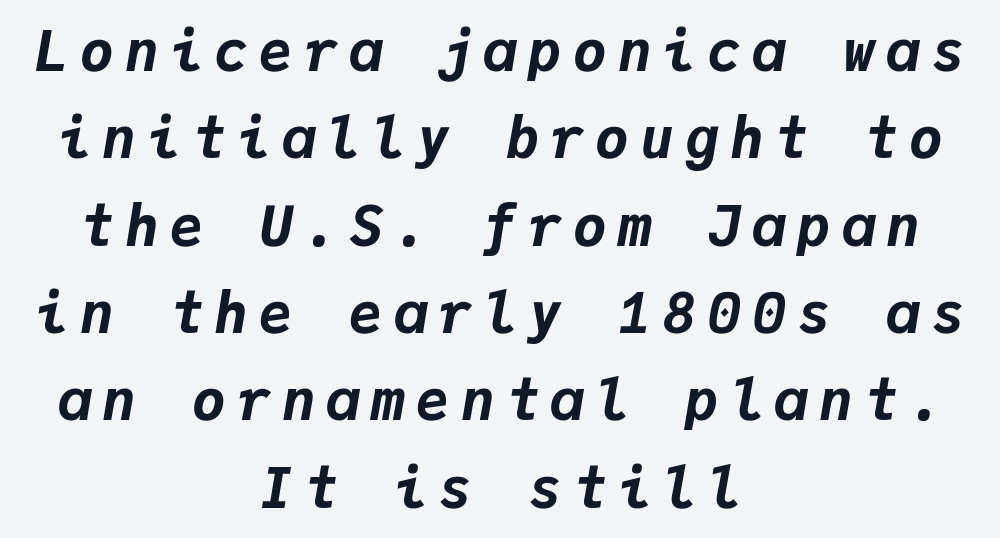
Slanted lettering throughout. The passage shown has open, widely tracked lettering throughout. Where is the straight margin? There isn't one; the lines are centered. Think of a typewriter: that constant character pitch is what you see here. Descenders are the only things crossing below the line.
